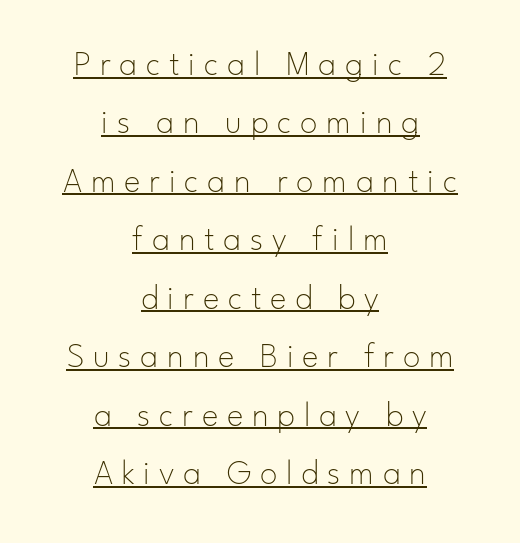
Q: Is the text bold? A: No.
Q: Is the text italic (slanted)? A: No, it is upright.
Q: Is the typeface a serif or a sans-serif typeface? A: Sans-serif.
Q: Is the text underlined? A: Yes.
Q: How is the paragraph aligned? A: Centered.
Q: Is the spacing between letters normal or unusually wide? A: Unusually wide.
Q: Is the spacing between lines tight, normal or loose? A: Normal.
Q: Width (condensed, normal, or wide)? A: Normal.
Q: Stroke contrast? A: Low.
Q: x-height? A: Small.
Q: Monospaced? A: No.
